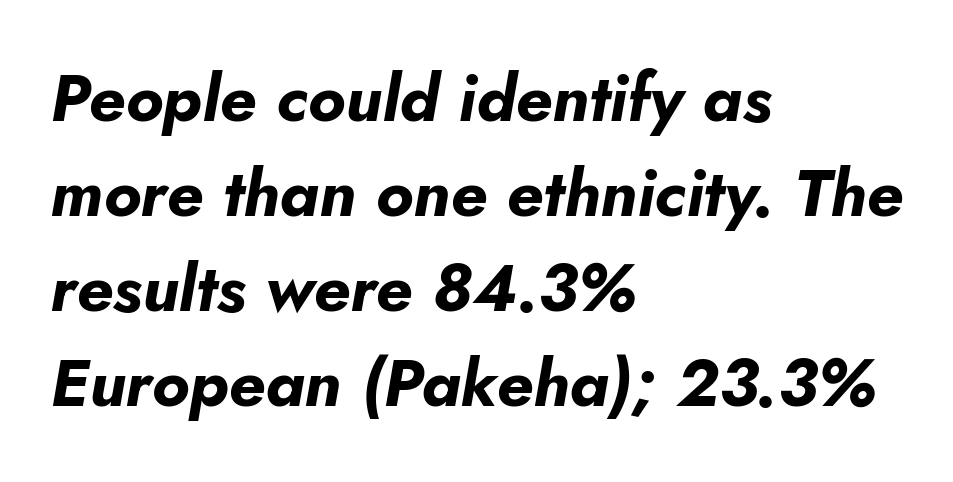
Rule under the text: the space is simply empty. Is there much room between lines? A standard amount, neither cramped nor airy. The passage shown is typed in a proportional face where columns would drift. The glyphs look as if they've been sheared to an angle.
